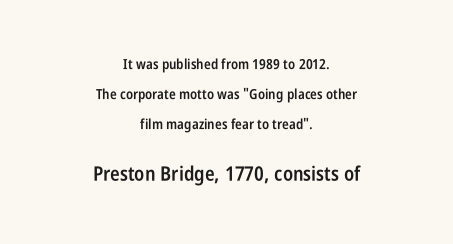
{"italic": "no", "bold": "semi", "underline": "no", "align": "center", "line_spacing": "loose", "line_spacing_ratio": 2.13, "letter_spacing": "normal", "letter_spacing_em": 0.0, "larger_block": "second", "size_ratio": 1.43, "glyph_px": 20}
